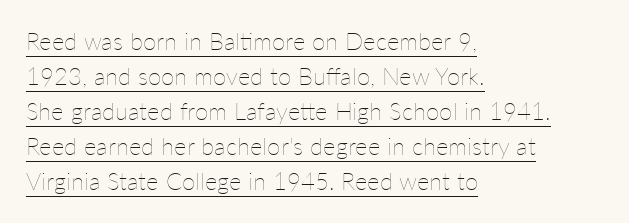
Q: Is the text bold? A: No.
Q: Is the text italic (slanted)? A: No, it is upright.
Q: Is the text underlined? A: Yes.
Q: How is the paragraph aligned? A: Left-aligned.
Q: Is the spacing between letters normal or unusually wide? A: Normal.
Q: Is the spacing between lines tight, normal or loose? A: Normal.
